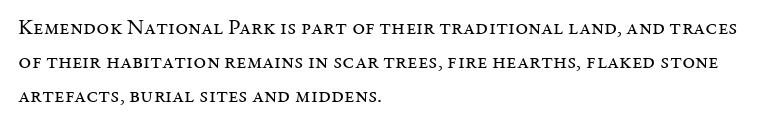
Caption: multi-line text, flush left, ragged right. Rendered with straight, roman letterforms. Beneath every word, the page is bare. Weight: not bold — regular or lighter. Nobody touched the tracking dial on this one. Vertically, the passage feels balanced, rows spaced as you'd expect.
